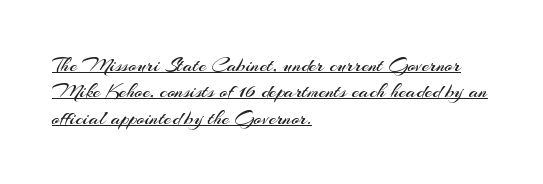
Q: Is the text bold? A: No.
Q: Is the text italic (slanted)? A: Yes.
Q: Is the text underlined? A: Yes.
Q: How is the paragraph aligned? A: Left-aligned.
Q: Is the spacing between letters normal or unusually wide? A: Normal.
Q: Is the spacing between lines tight, normal or loose? A: Normal.
